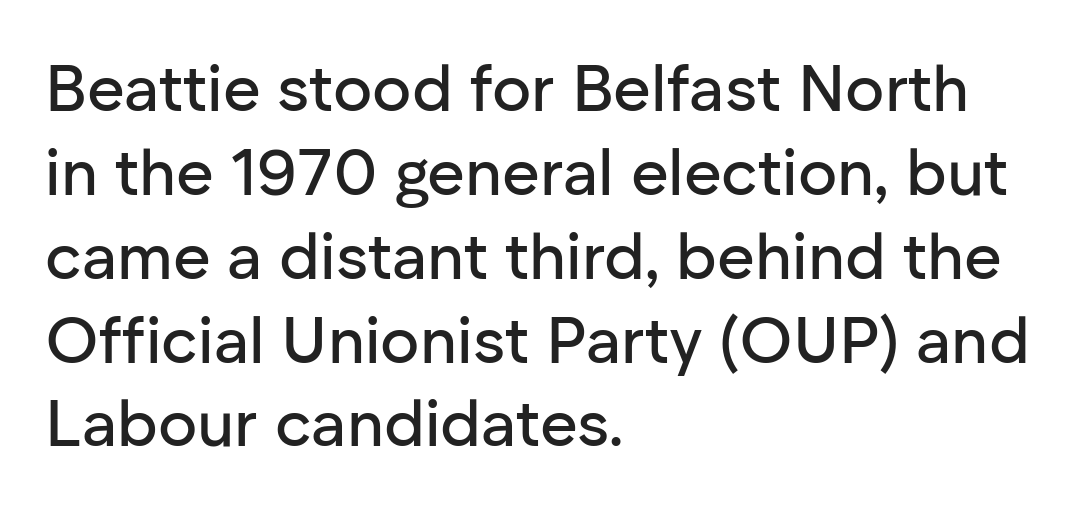
Vertical spacing — default. The letters sit at their default tracking, neither squeezed nor spread. The zone under the glyphs is completely vacant. Does the lettering tilt? It doesn't — this is upright. A sans-serif font was chosen for this passage.
